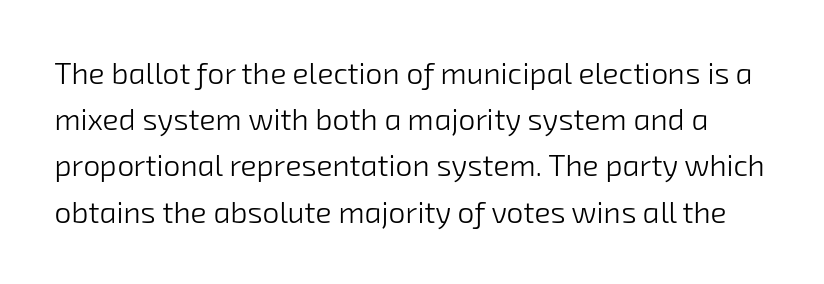
{"serif": "no", "bold": "no", "weight": "light", "width": "normal", "stroke_contrast": "low", "x_height": "medium", "monospaced": "no", "underline": "no", "line_spacing": "normal", "line_spacing_ratio": 1.54, "letter_spacing": "normal", "letter_spacing_em": 0.0, "glyph_px": 30}
